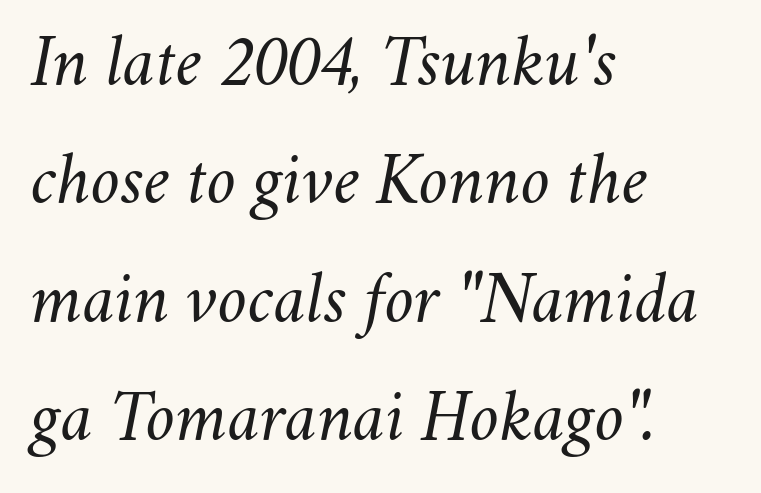
The image shows 74 px light type, italic (leaning right); set left-aligned, normal line spacing (1.6x), normal letter spacing, not underlined; medium stroke contrast and a small x-height.
